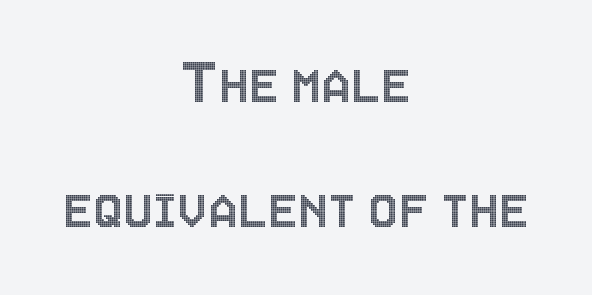
The image shows 67 px condensed type, upright; set centered, line spacing 1.86x, normal letter spacing, not underlined; a large x-height.
